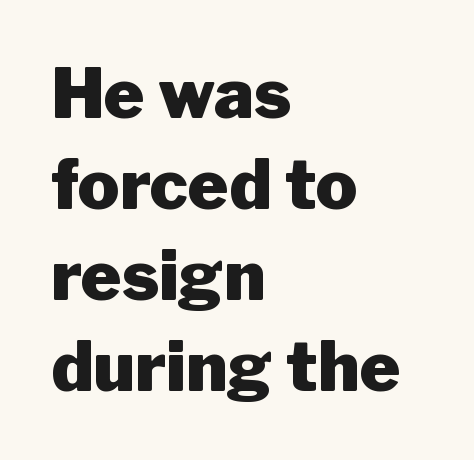
{"serif": "no", "italic": "no", "bold": "yes", "weight": "heavy", "width": "normal", "stroke_contrast": "low", "x_height": "medium", "monospaced": "no", "underline": "no", "align": "left", "line_spacing": "normal", "line_spacing_ratio": 1.32, "letter_spacing": "normal", "letter_spacing_em": 0.0, "glyph_px": 69}
